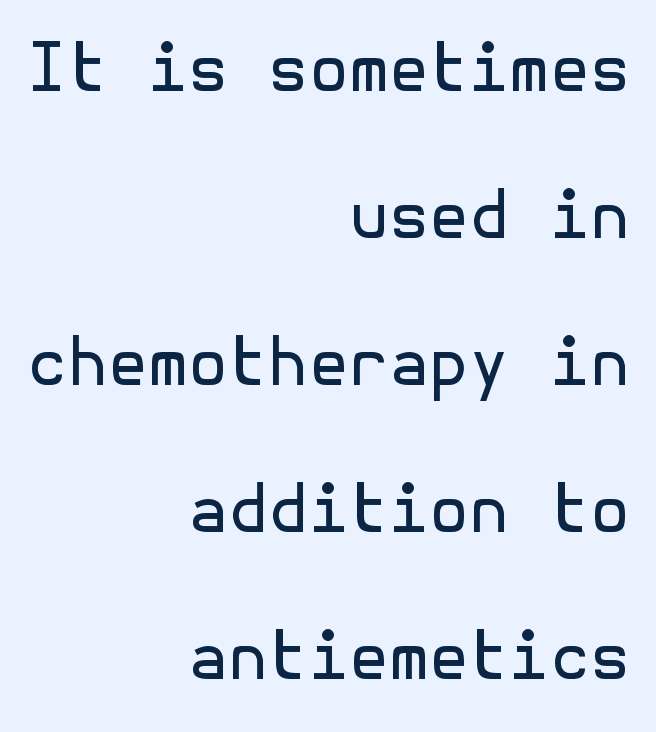
If you drew a ruler down the right edge, every line would touch it. Designer's note — italics off, roman on. This sample trades compactness for vertical openness between lines. The baseline area is clear.
